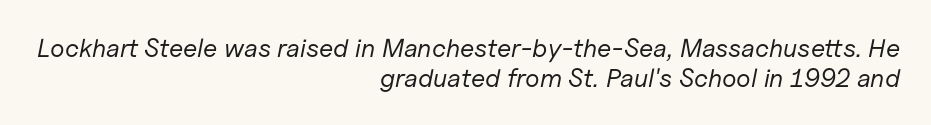
{"italic": "yes", "lean": "right", "slant_degrees": 11, "bold": "no", "underline": "no", "align": "right", "line_spacing": "tight", "line_spacing_ratio": 1.15, "letter_spacing": "normal", "letter_spacing_em": 0.0, "glyph_px": 26}
